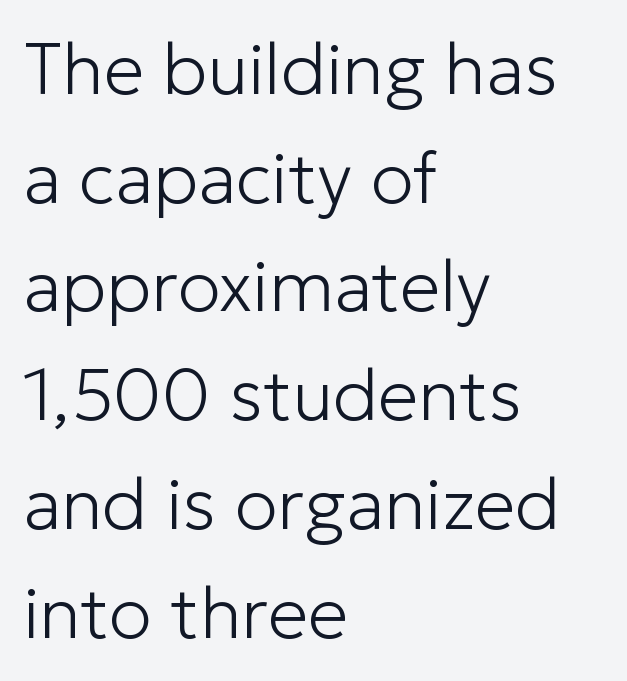
The image shows 72 px light sans-serif type, upright; set left-aligned, normal line spacing (1.51x), normal letter spacing, not underlined; low stroke contrast and a medium x-height.
